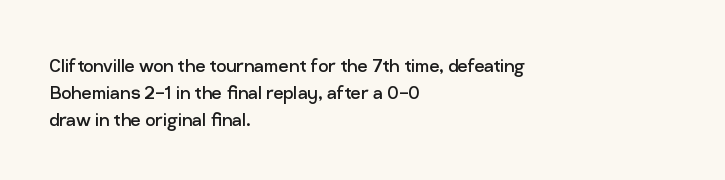
The image shows 22 px text type, upright; set left-aligned, line spacing 1.22x, normal letter spacing, not underlined.
